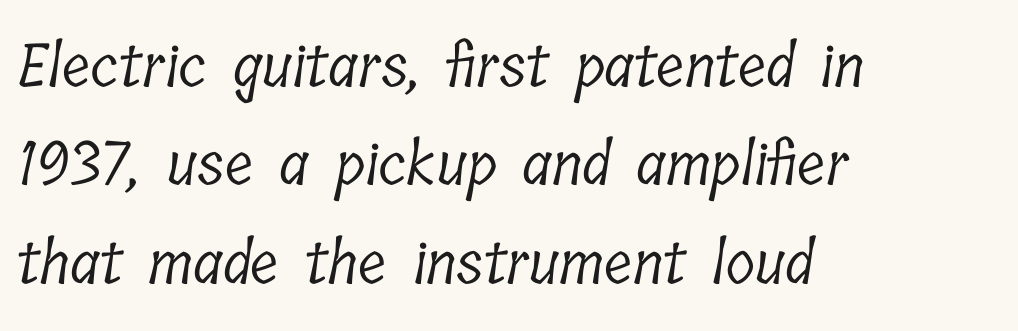
Q: Is the text bold? A: No.
Q: Is the typeface a serif or a sans-serif typeface? A: Serif.
Q: Is the text underlined? A: No.
Q: How is the paragraph aligned? A: Left-aligned.
Q: Is the spacing between letters normal or unusually wide? A: Normal.
Q: Is the spacing between lines tight, normal or loose? A: Normal.
Q: Width (condensed, normal, or wide)? A: Condensed.
Q: Stroke contrast? A: Low.
Q: x-height? A: Medium.
Q: Monospaced? A: No.
